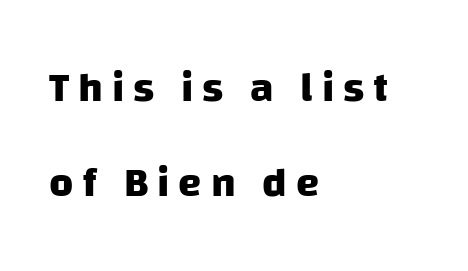
The image shows 42 px heavy sans-serif type; set left-aligned, loose line spacing (2.26x), unusually wide letter spacing (+0.21 em), not underlined; low stroke contrast and a large x-height.
